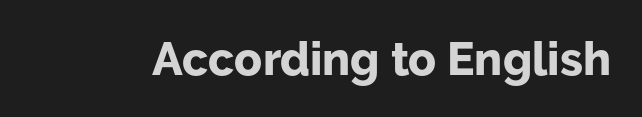
The type family on display is of the sans-serif kind. The area under the type is left untouched. Set as a true bold cut, around the 700 mark. Letter spacing: default. Each letter keeps its own natural width here, so spacing adapts to shape. A typesetter would mark this as roman, not italic.
